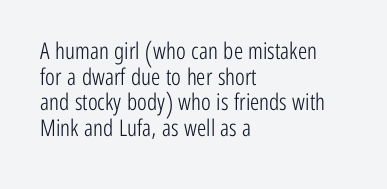
The image shows 23 px text type, upright; set left-aligned, tight line spacing (1.11x), normal letter spacing, not underlined.
